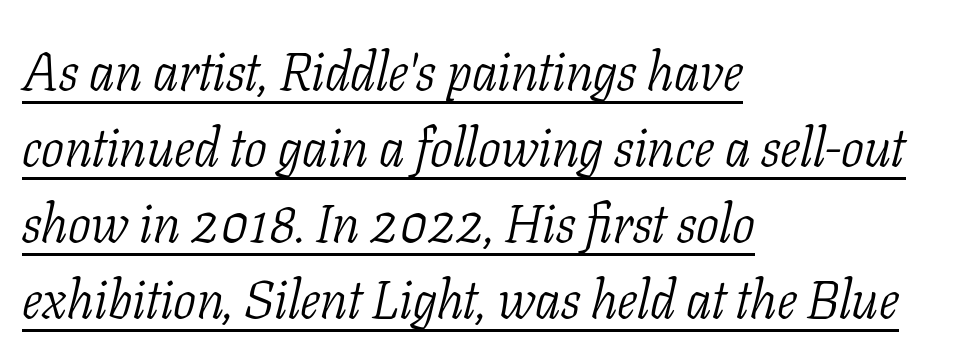
The passage shown is typed in a proportional face where columns would drift. A continuous stroke trails under the words, as in a hyperlink. The face looks like a standard text weight, possibly lighter. Slant detected: the letters are inclined.
